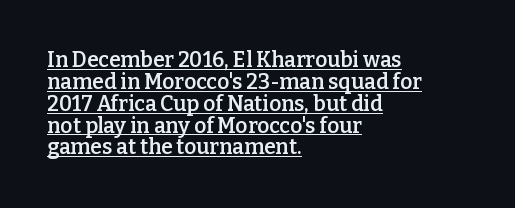
{"italic": "no", "bold": "semi", "underline": "yes", "align": "left", "line_spacing": "tight", "line_spacing_ratio": 1.04, "letter_spacing": "normal", "letter_spacing_em": 0.0, "glyph_px": 21}
